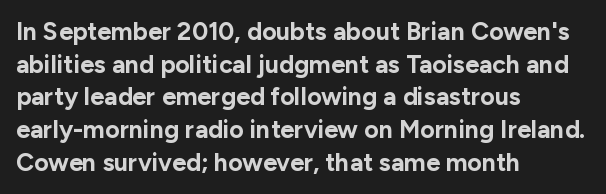
The image shows 25 px bold type, upright; set left-aligned, normal line spacing (1.31x), normal letter spacing, not underlined.
